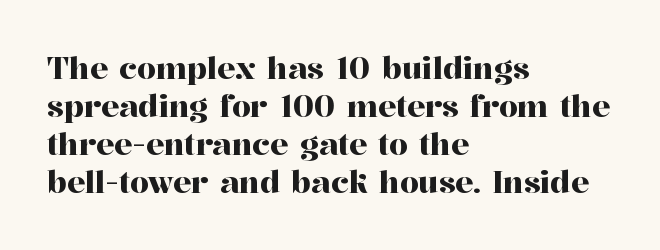
Every row of glyphs begins at an identical x-position on the left. Successive baselines arrive at the customary interval. Glance below the letters and you will spot only blank space. Nope, not italic — everything's standing straight. A typesetter would label this face a serif.
